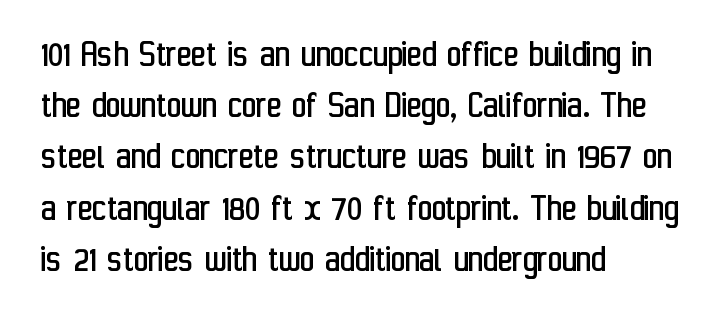
The image shows 40 px regular-weight, condensed sans-serif type, upright; set left-aligned, normal line spacing (1.28x), normal letter spacing, not underlined; low stroke contrast and a medium x-height.
